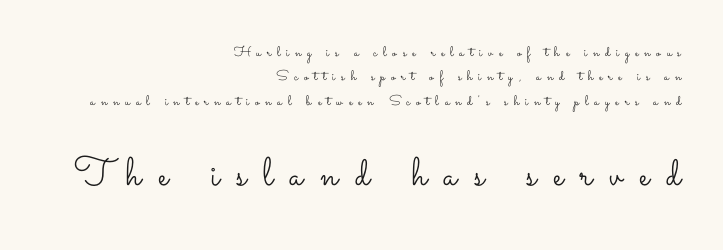
{"bold": "no", "weight": "light", "width": "wide", "stroke_contrast": "low", "x_height": "small", "monospaced": "no", "underline": "no", "align": "right", "line_spacing_ratio": 1.75, "letter_spacing": "wide", "letter_spacing_em": 0.42, "larger_block": "second", "size_ratio": 2.86, "glyph_px": 40}
